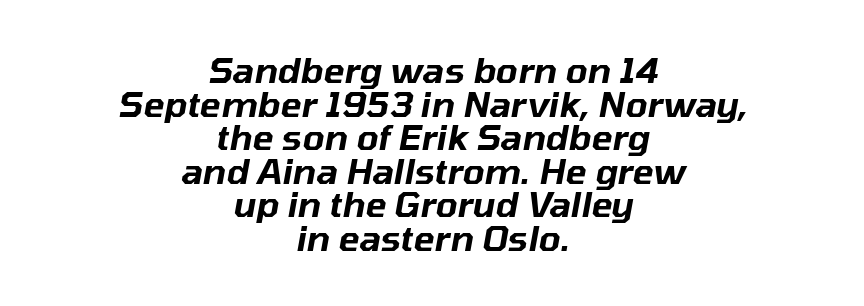
No word sits above an underline. This is oblique type, the kind used for emphasis or titles. Where is the straight margin? There isn't one; the lines are centered. Reading down the column, the eye jumps only a short way to each next line.
